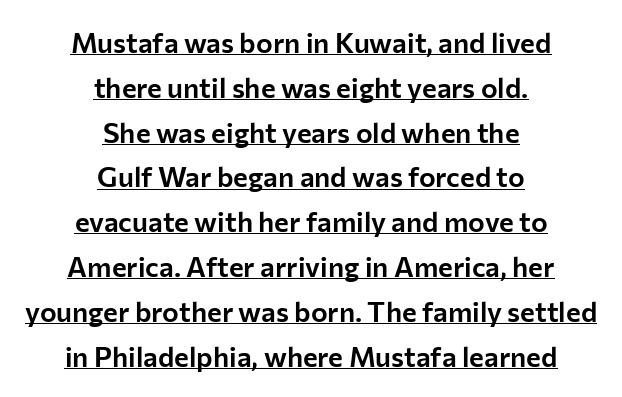
Q: Is the text italic (slanted)? A: No, it is upright.
Q: Is the typeface a serif or a sans-serif typeface? A: Sans-serif.
Q: Is the text underlined? A: Yes.
Q: How is the paragraph aligned? A: Centered.
Q: Is the spacing between letters normal or unusually wide? A: Normal.
Q: Is the spacing between lines tight, normal or loose? A: Normal.
Q: Width (condensed, normal, or wide)? A: Normal.
Q: Stroke contrast? A: Low.
Q: x-height? A: Medium.
Q: Monospaced? A: No.
